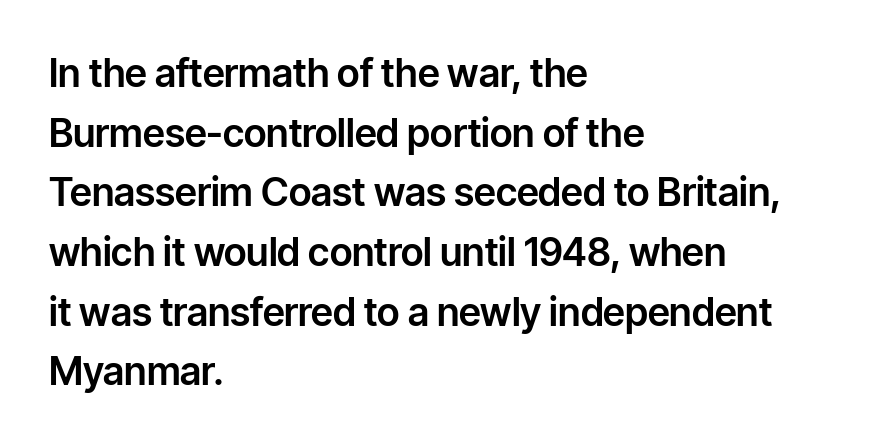
The image shows 39 px sans-serif type, upright; set left-aligned, normal line spacing (1.53x), normal letter spacing, not underlined; low stroke contrast and a medium x-height.
